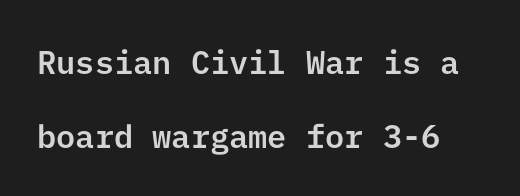
Type style note: lacks serifs. If you measured baseline to baseline, you'd find a long distance. This sample uses an upright cut, with every glyph sitting square on the baseline. Honestly, there is no underline to notice here at all. Tracking here is standard; glyphs follow each other at the usual distance.
